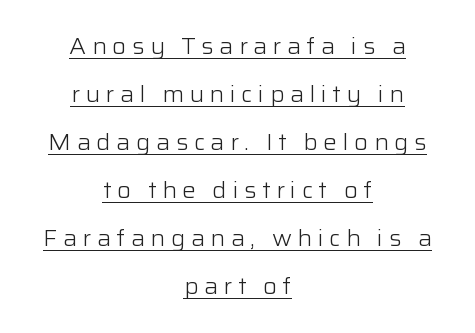
{"italic": "no", "bold": "no", "underline": "yes", "align": "center", "line_spacing": "loose", "line_spacing_ratio": 2.09, "letter_spacing": "wide", "letter_spacing_em": 0.24, "glyph_px": 23}
